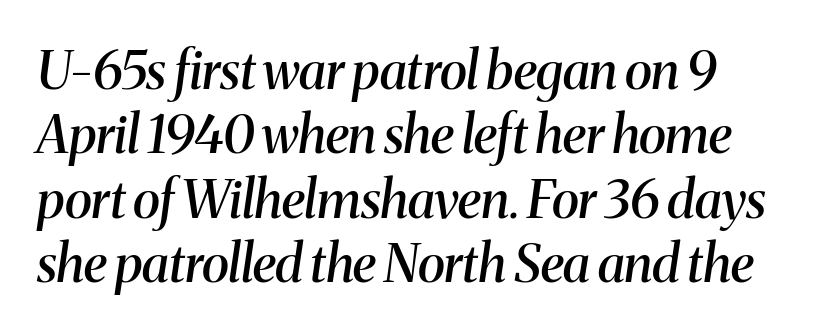
Each glyph is drawn with semibold strokes, heavier than normal yet not fully bold. Style check: oblique. Old-style or modern, the face here clearly has serifs. Words float on clear page, feet unadorned. A typesetter would call this proportional, since set widths differ per character.
